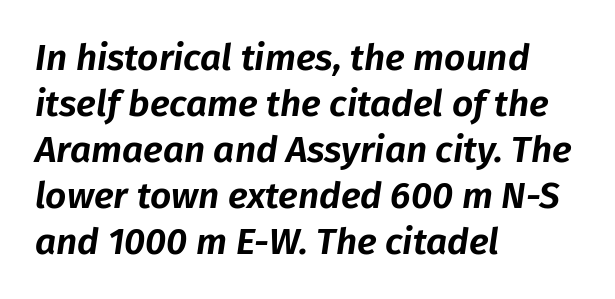
The image shows 37 px text type, italic (leaning right); set left-aligned, line spacing 1.24x, normal letter spacing, not underlined; low stroke contrast and a medium x-height.
